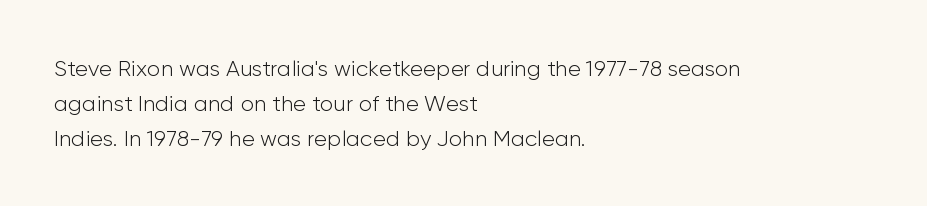
The image shows 22 px text type, upright; set left-aligned, normal line spacing (1.58x), normal letter spacing, not underlined.
